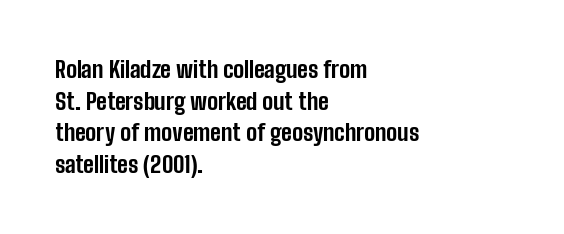
{"italic": "no", "bold": "yes", "underline": "no", "align": "left", "line_spacing": "normal", "line_spacing_ratio": 1.38, "letter_spacing": "normal", "letter_spacing_em": 0.0, "glyph_px": 23}
